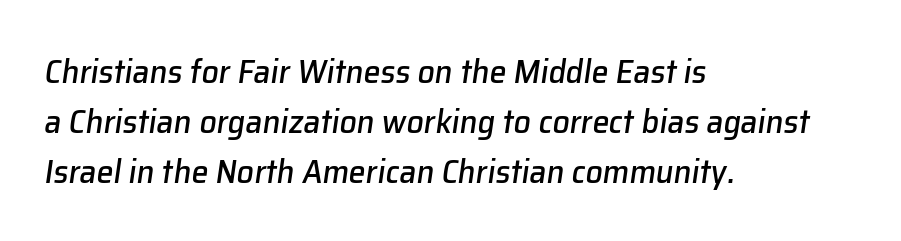
All the whitespace from short lines collects on the right. Each new line begins a customary step beneath the previous one. Is the letter spacing exaggerated? No — it looks like the ordinary default. Notice how the stems are inclined rather than vertical — that's the hallmark of italics.
